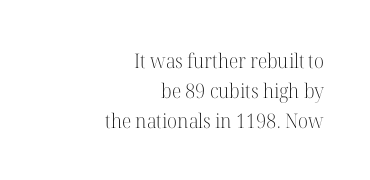
{"italic": "no", "bold": "no", "underline": "no", "align": "right", "line_spacing": "normal", "line_spacing_ratio": 1.49, "letter_spacing": "normal", "letter_spacing_em": 0.0, "glyph_px": 20}
